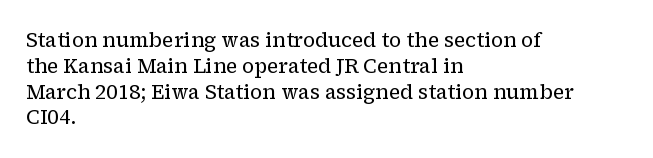
Q: Is the text bold? A: No.
Q: Is the text italic (slanted)? A: No, it is upright.
Q: Is the text underlined? A: No.
Q: How is the paragraph aligned? A: Left-aligned.
Q: Is the spacing between letters normal or unusually wide? A: Normal.
Q: Is the spacing between lines tight, normal or loose? A: Normal.
